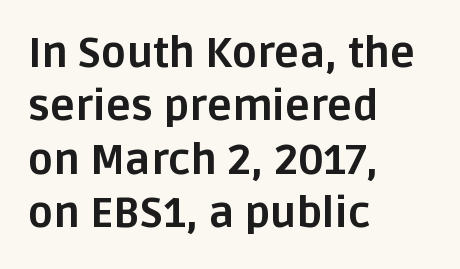
The image shows 42 px bold sans-serif type, upright; set left-aligned, normal line spacing (1.27x), normal letter spacing, not underlined; low stroke contrast and a large x-height.
